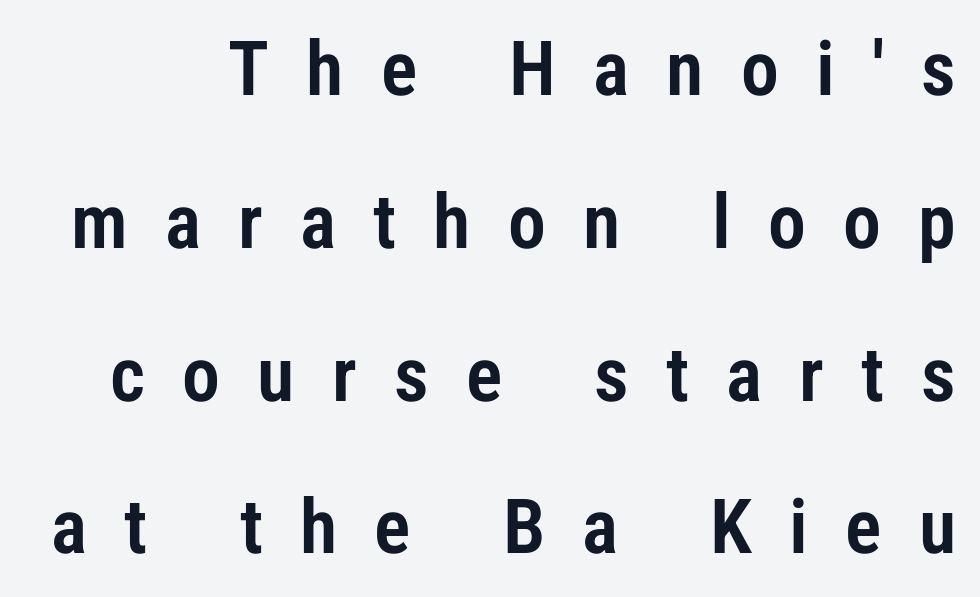
The image shows 76 px condensed sans-serif type, upright; set loose line spacing (2.01x), unusually wide letter spacing (+0.49 em), not underlined; low stroke contrast and a medium x-height.
